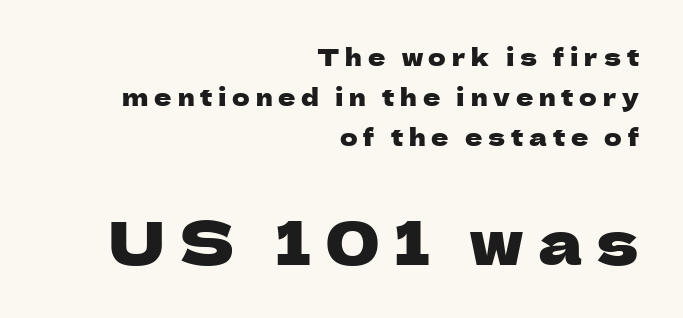
{"serif": "no", "italic": "no", "width": "normal", "stroke_contrast": "low", "x_height": "medium", "monospaced": "no", "underline": "no", "align": "right", "line_spacing": "normal", "line_spacing_ratio": 1.67, "letter_spacing": "wide", "letter_spacing_em": 0.24, "larger_block": "second", "size_ratio": 2.5, "glyph_px": 60}
